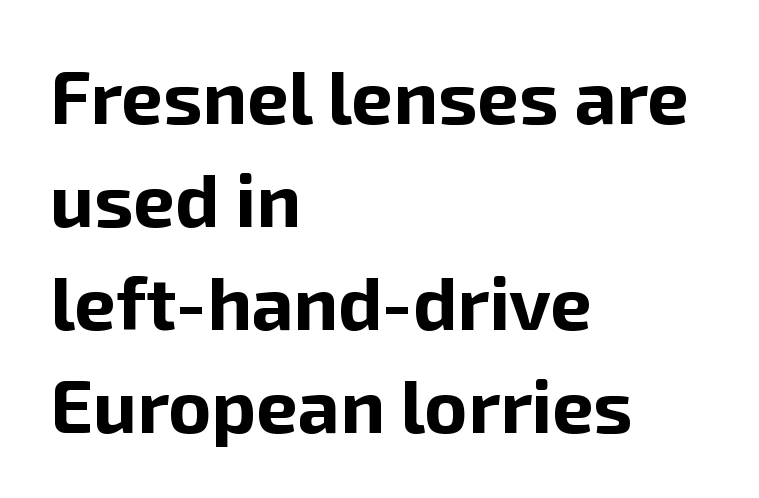
The image shows 74 px bold sans-serif type, upright; set left-aligned, normal line spacing (1.39x), normal letter spacing, not underlined; low stroke contrast and a medium x-height.
